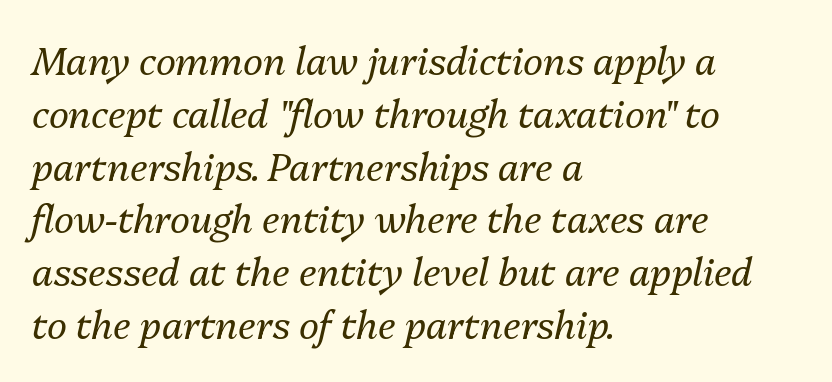
The image shows 38 px regular-weight type, italic (leaning right); set left-aligned, normal line spacing (1.39x), normal letter spacing, not underlined; medium stroke contrast and a medium x-height.
